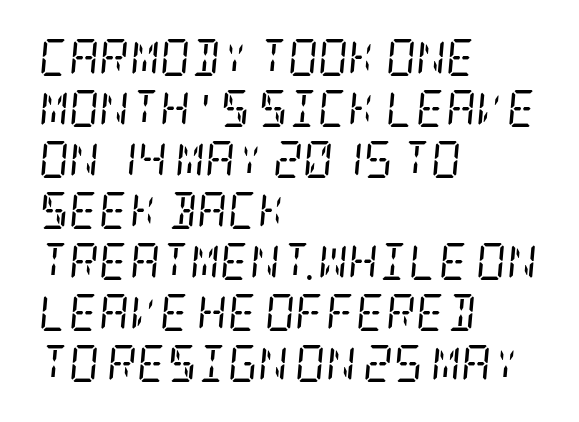
The image shows 37 px regular-weight, condensed serif type, italic (leaning right); set left-aligned, normal line spacing (1.38x), normal letter spacing, not underlined; low stroke contrast and a large x-height.
